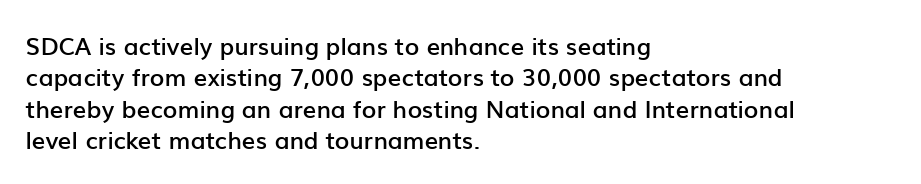
Students, this is semibold: more ink than regular, less than bold. Descender tails drop into unmarked territory. Reading down the block, your eye returns to a fixed left position each line. Do the letters lean? They stand straight. The space between consecutive lines is moderate.
